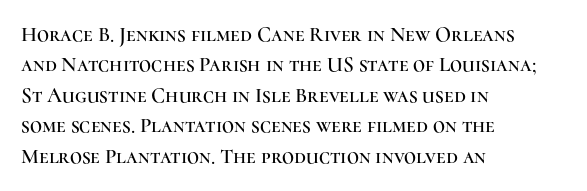
A bare baseline throughout the passage. This rendering uses left alignment, leaving the right contour irregular. Vertical strokes here are truly vertical. Glyph-to-glyph distance matches everyday printed text. If you measured baseline to baseline, you'd find a middling distance.
